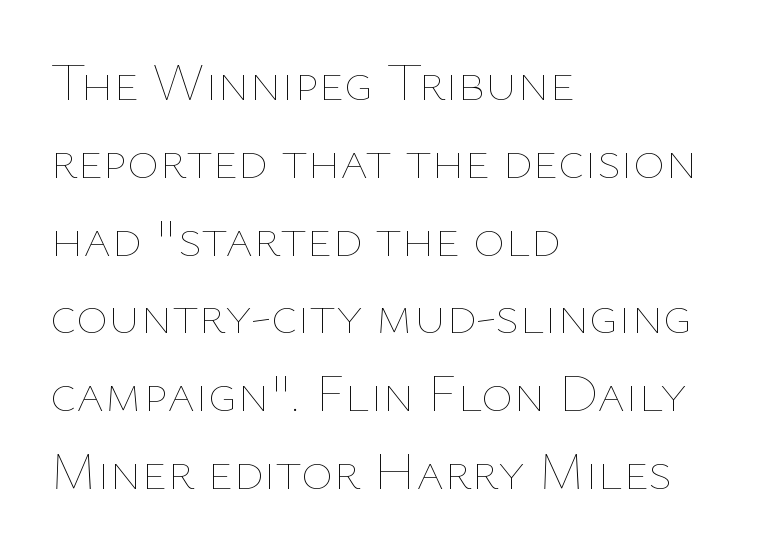
Q: Is the text bold? A: No.
Q: Is the text italic (slanted)? A: No, it is upright.
Q: Is the text underlined? A: No.
Q: How is the paragraph aligned? A: Left-aligned.
Q: Is the spacing between letters normal or unusually wide? A: Normal.
Q: Is the spacing between lines tight, normal or loose? A: Normal.
Q: Width (condensed, normal, or wide)? A: Normal.
Q: Stroke contrast? A: Low.
Q: x-height? A: Medium.
Q: Monospaced? A: No.
